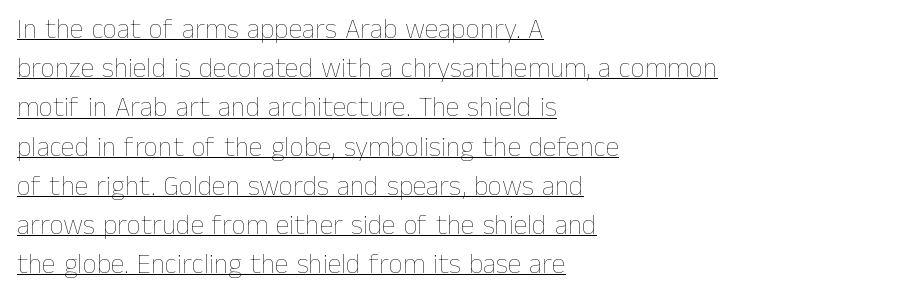
{"italic": "no", "bold": "no", "weight": "thin", "width": "normal", "stroke_contrast": "low", "x_height": "medium", "monospaced": "no", "underline": "yes", "align": "left", "line_spacing": "normal", "line_spacing_ratio": 1.4, "letter_spacing": "normal", "letter_spacing_em": 0.0, "glyph_px": 28}
